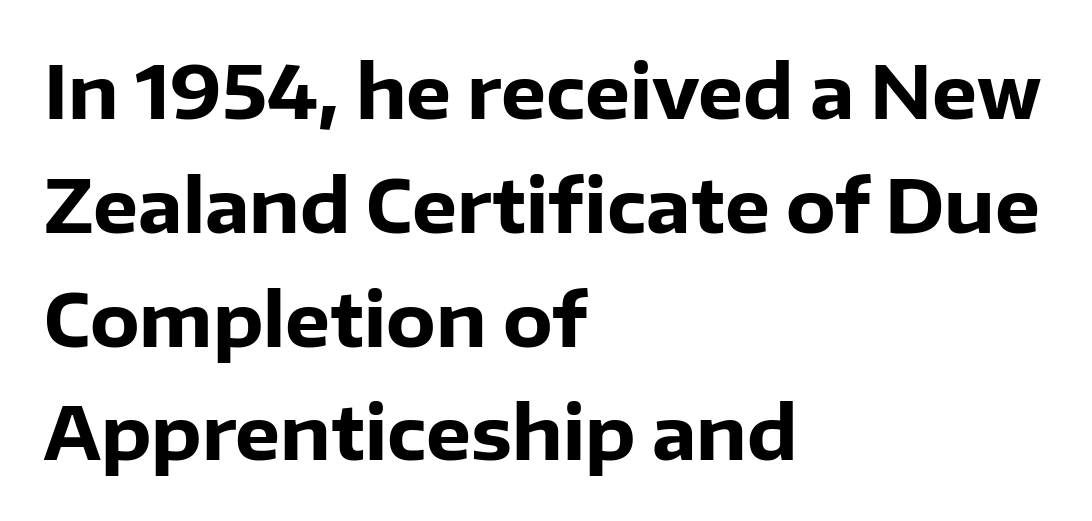
The image shows 72 px heavy sans-serif type, upright; set left-aligned, normal line spacing (1.58x), normal letter spacing, not underlined; low stroke contrast and a medium x-height.
